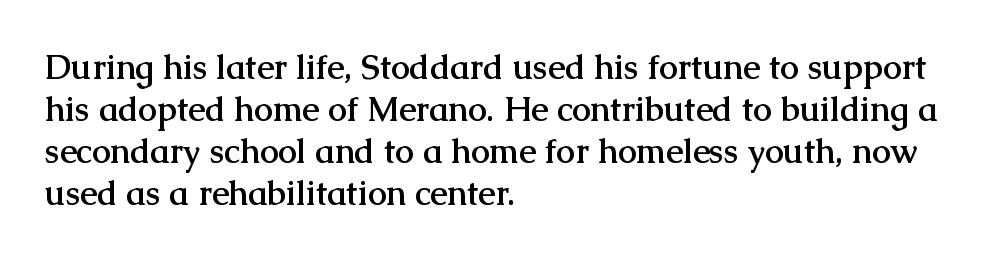
Q: Is the text bold? A: Yes.
Q: Is the text italic (slanted)? A: No, it is upright.
Q: Is the typeface a serif or a sans-serif typeface? A: Serif.
Q: Is the text underlined? A: No.
Q: How is the paragraph aligned? A: Left-aligned.
Q: Is the spacing between letters normal or unusually wide? A: Normal.
Q: Width (condensed, normal, or wide)? A: Normal.
Q: Stroke contrast? A: Medium.
Q: x-height? A: Medium.
Q: Monospaced? A: No.
